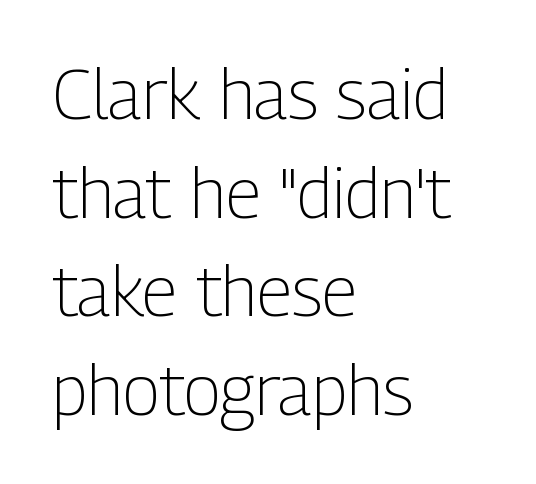
The image shows 69 px light, condensed sans-serif type, upright; set left-aligned, normal line spacing (1.43x), normal letter spacing, not underlined; low stroke contrast and a medium x-height.
